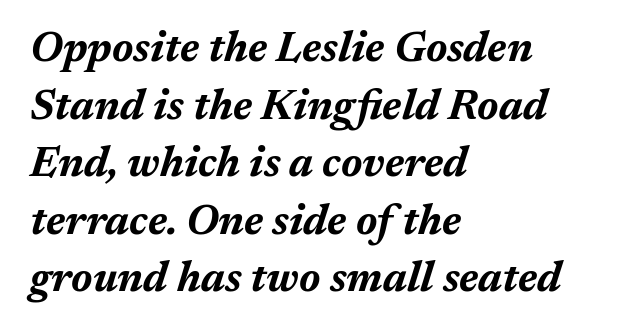
Looking at the ascenders, they clearly lean. Rows of type keep a routine distance in the vertical direction. The letters advance in unequal steps, a hallmark of proportional type. Here the glyphs are tracked normally, forming tight word shapes. The area under the type is left untouched. Strokes here are thick enough to call this a true bold.
